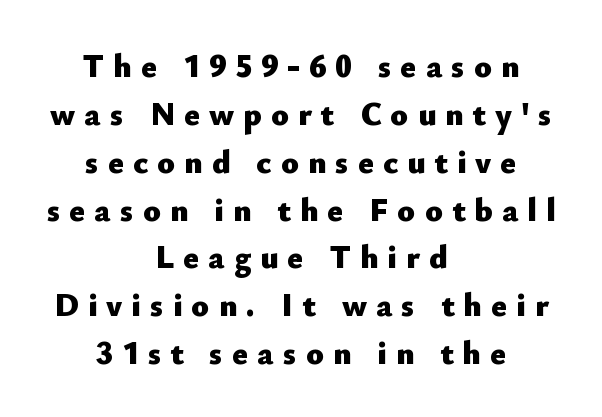
The image shows 33 px heavy sans-serif type, upright; set centered, normal line spacing (1.45x), unusually wide letter spacing (+0.27 em), not underlined; low stroke contrast and a small x-height.
